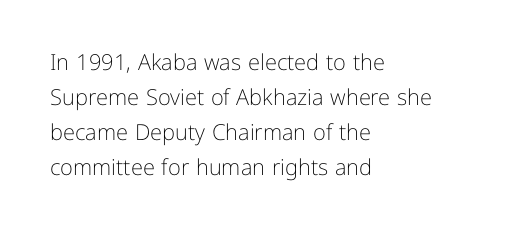
Q: Is the text bold? A: No.
Q: Is the text italic (slanted)? A: No, it is upright.
Q: Is the text underlined? A: No.
Q: How is the paragraph aligned? A: Left-aligned.
Q: Is the spacing between letters normal or unusually wide? A: Normal.
Q: Is the spacing between lines tight, normal or loose? A: Normal.
